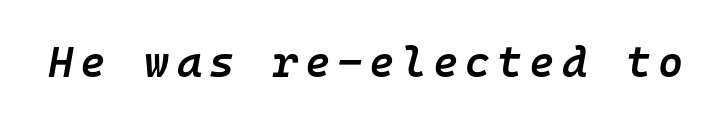
The gap between lines stays unmarked. The characters look somewhat weighty, a semibold short of true bold. Designer's note — italics engaged. Think of a typewriter: that constant character pitch is what you see here.
